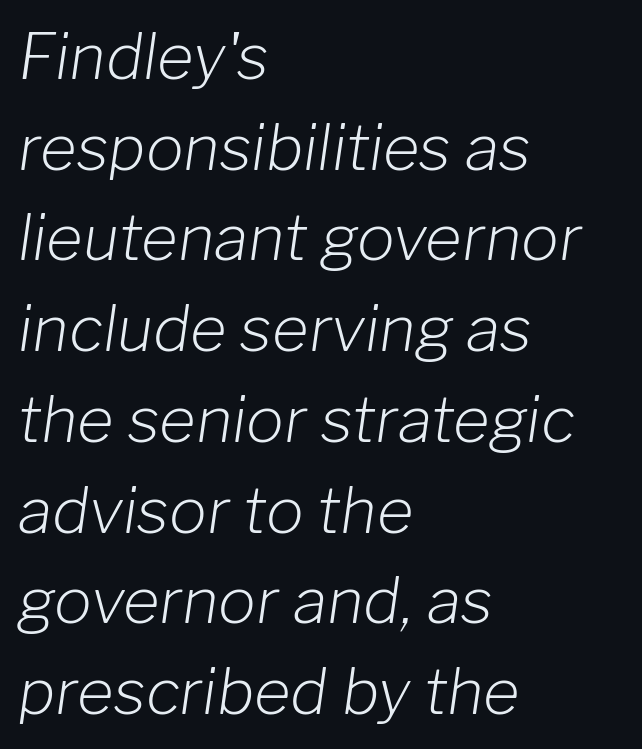
The image shows 63 px light type, italic (leaning right); set left-aligned, normal line spacing (1.44x), normal letter spacing, not underlined; low stroke contrast and a medium x-height.
